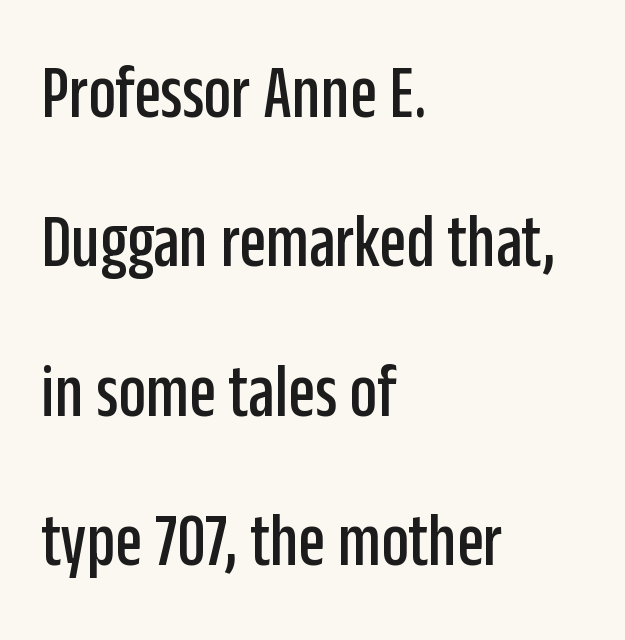
Q: Is the text italic (slanted)? A: No, it is upright.
Q: Is the typeface a serif or a sans-serif typeface? A: Sans-serif.
Q: Is the text underlined? A: No.
Q: How is the paragraph aligned? A: Left-aligned.
Q: Is the spacing between letters normal or unusually wide? A: Normal.
Q: Is the spacing between lines tight, normal or loose? A: Loose.
Q: Width (condensed, normal, or wide)? A: Condensed.
Q: Stroke contrast? A: Low.
Q: x-height? A: Large.
Q: Monospaced? A: No.
